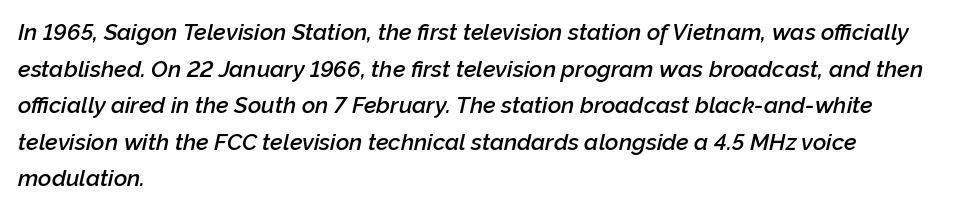
The image shows 23 px text type, italic (leaning right); set left-aligned, normal line spacing (1.59x), normal letter spacing, not underlined.
